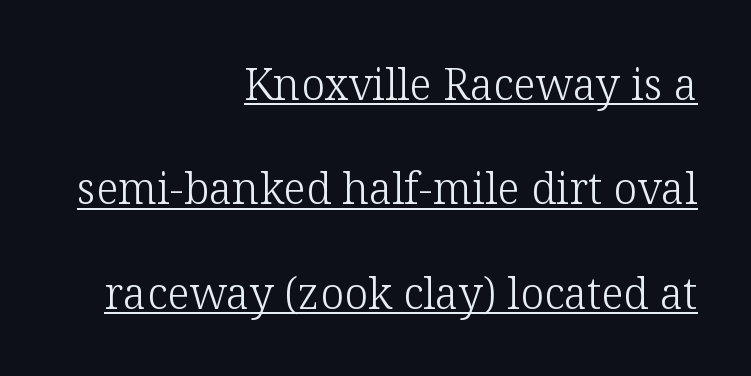
The image shows 43 px light serif type, upright; set right-aligned, loose line spacing (2.43x), normal letter spacing, underlined; low stroke contrast and a medium x-height.
